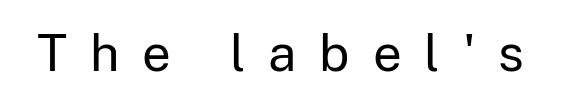
{"serif": "no", "italic": "no", "bold": "no", "weight": "regular", "width": "normal", "stroke_contrast": "low", "x_height": "medium", "monospaced": "no", "underline": "no", "letter_spacing": "wide", "letter_spacing_em": 0.45, "glyph_px": 51}
